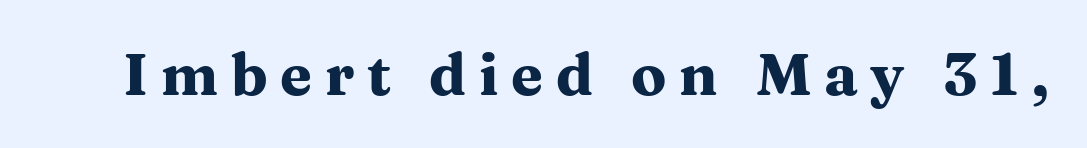
The image shows 58 px heavy, wide serif type, upright; set unusually wide letter spacing (+0.22 em), not underlined; medium stroke contrast and a medium x-height.
